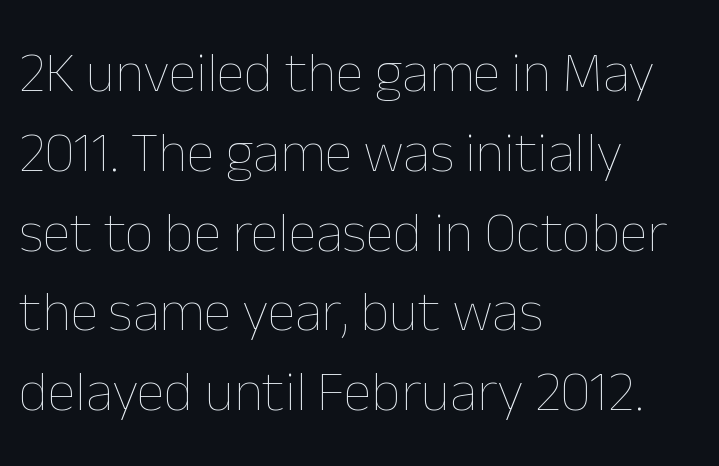
The image shows 57 px thin type, upright; set left-aligned, normal line spacing (1.4x), normal letter spacing, not underlined; low stroke contrast and a medium x-height.
